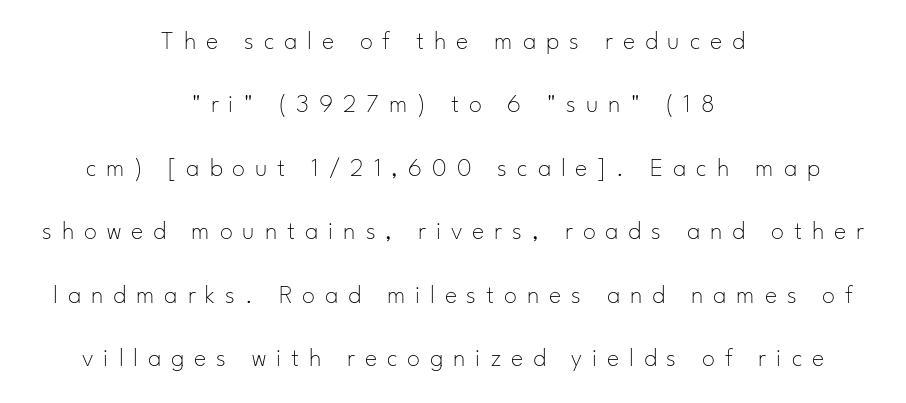
One-word summary of the alignment: center. The axis of the letterforms is exactly vertical. The face looks like a standard text weight, possibly lighter. Type without underlining. Compared with typical paragraphs, the rows here are farther apart. The gaps between neighbouring characters are conspicuously large.
